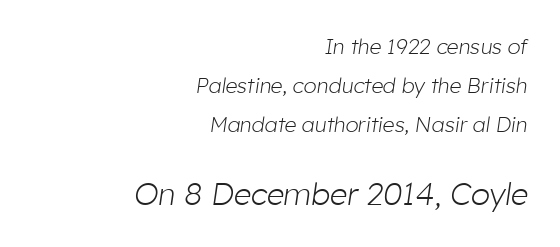
Line ends are locked; line starts wander. The characters are drawn with everyday or finer stroke widths. Plain, unruled lines of type. The type is set solid horizontally, with unmodified tracking.
